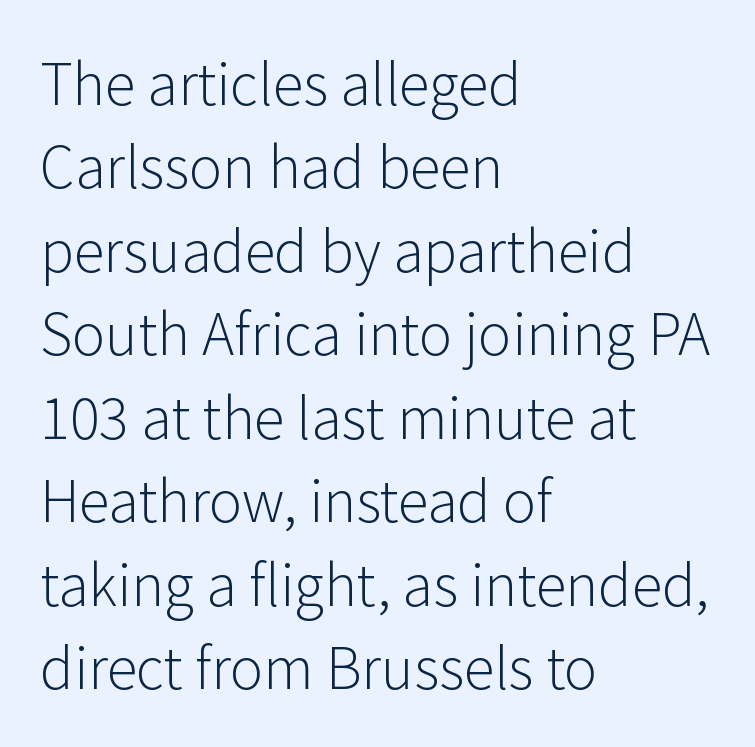
{"serif": "no", "italic": "no", "bold": "no", "weight": "light", "width": "normal", "stroke_contrast": "low", "x_height": "medium", "monospaced": "no", "underline": "no", "align": "left", "line_spacing": "normal", "line_spacing_ratio": 1.49, "letter_spacing": "normal", "letter_spacing_em": 0.0, "glyph_px": 56}
